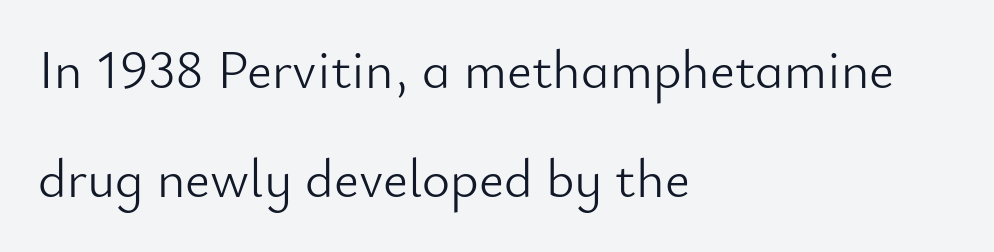
{"serif": "no", "italic": "no", "bold": "no", "weight": "light", "width": "normal", "stroke_contrast": "low", "x_height": "small", "monospaced": "no", "underline": "no", "align": "left", "line_spacing": "loose", "line_spacing_ratio": 2.02, "letter_spacing": "normal", "letter_spacing_em": 0.0, "glyph_px": 54}
